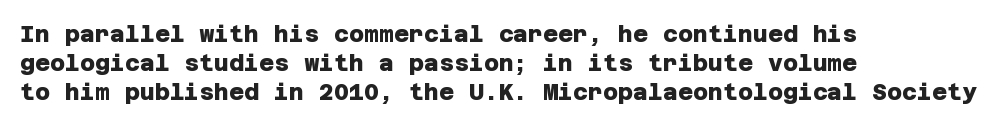
Descenders hang freely into open space. This block has exactly the height ordinary leading produces. Students, note that the glyphs here touch the page at normal intervals. I'd describe the lettering as bold — thick and assertive.
